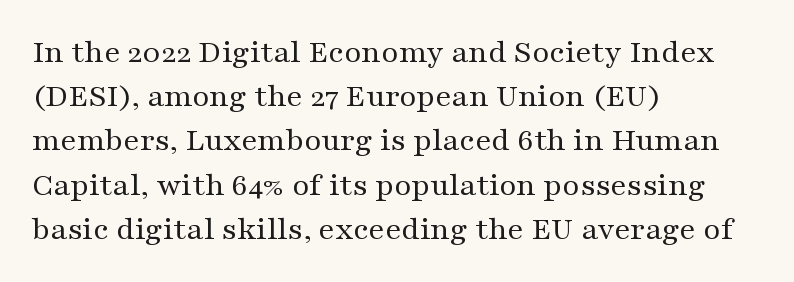
Layout note: lines flush left. Caption: face not bold, strokes unweighted. You could call the tracking neutral — neither tight nor loose. You could not count columns in this text — the font is proportionally spaced. Unlike italic type, these characters show no tilt at all. The space directly below the letters is spotless.
